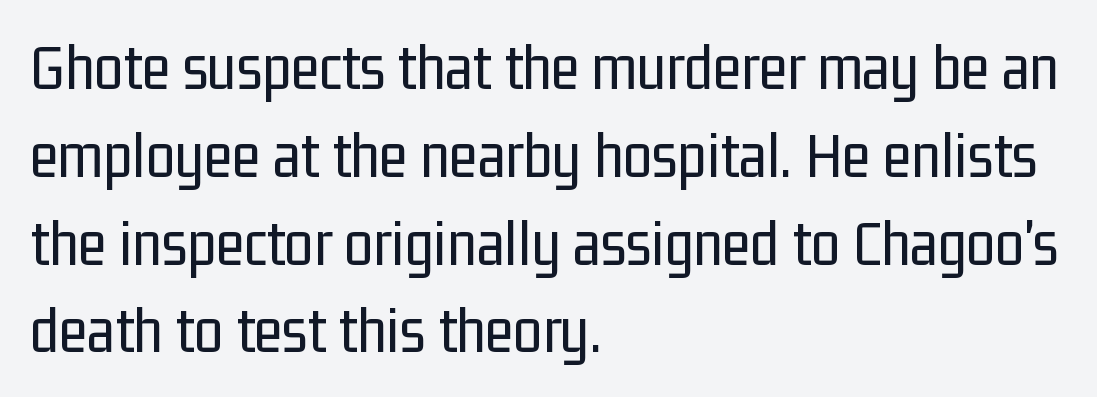
{"serif": "no", "italic": "no", "bold": "no", "weight": "regular", "width": "condensed", "stroke_contrast": "low", "x_height": "medium", "monospaced": "no", "underline": "no", "align": "left", "line_spacing": "normal", "line_spacing_ratio": 1.33, "letter_spacing": "normal", "letter_spacing_em": 0.0, "glyph_px": 66}
